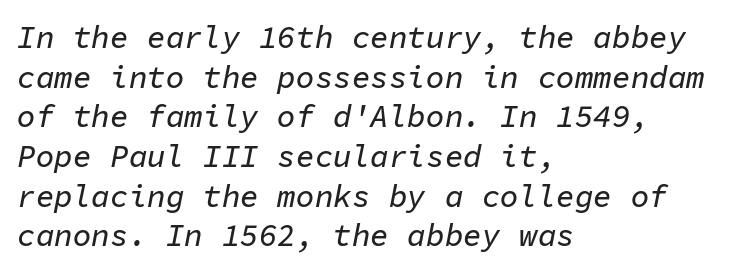
The image shows 31 px text type, italic (leaning right), monospaced; set left-aligned, normal line spacing (1.28x), normal letter spacing, not underlined; low stroke contrast and a medium x-height.
